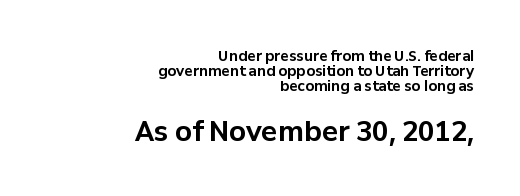
The image shows 27 px bold type, upright; set right-aligned, tight line spacing (1.07x), normal letter spacing, not underlined; the second (bottom) block is 1.93x larger.
